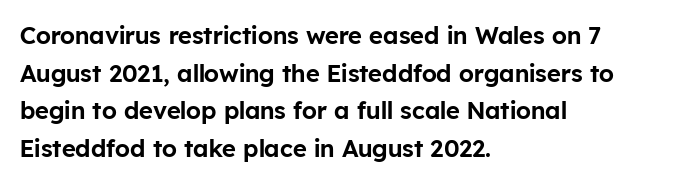
{"italic": "no", "underline": "no", "align": "left", "line_spacing": "normal", "line_spacing_ratio": 1.57, "letter_spacing": "normal", "letter_spacing_em": 0.0, "glyph_px": 24}
